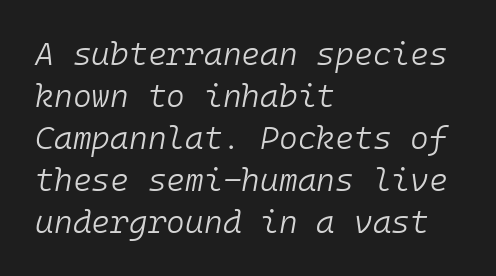
Q: Is the text bold? A: No.
Q: Is the text italic (slanted)? A: Yes, it leans right by about 10 degrees.
Q: Is the text underlined? A: No.
Q: How is the paragraph aligned? A: Left-aligned.
Q: Is the spacing between letters normal or unusually wide? A: Normal.
Q: Is the spacing between lines tight, normal or loose? A: Normal.
Q: Width (condensed, normal, or wide)? A: Normal.
Q: Stroke contrast? A: Low.
Q: x-height? A: Medium.
Q: Monospaced? A: Yes.
